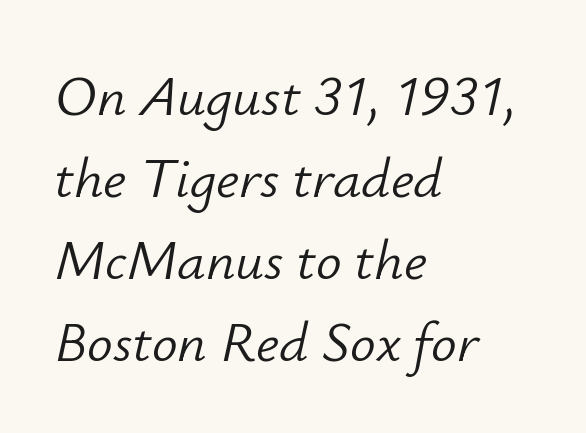
Q: Is the text bold? A: No.
Q: Is the text italic (slanted)? A: Yes, it leans right by about 12 degrees.
Q: Is the text underlined? A: No.
Q: How is the paragraph aligned? A: Left-aligned.
Q: Is the spacing between letters normal or unusually wide? A: Normal.
Q: Is the spacing between lines tight, normal or loose? A: Normal.
Q: Width (condensed, normal, or wide)? A: Normal.
Q: Stroke contrast? A: Low.
Q: x-height? A: Small.
Q: Monospaced? A: No.
